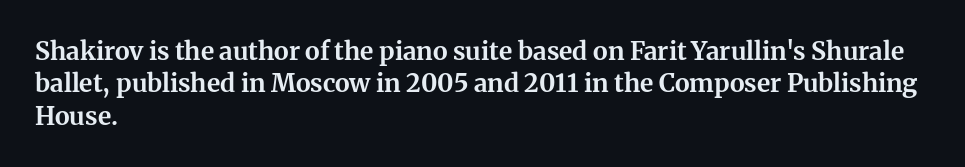
{"italic": "no", "bold": "yes", "underline": "no", "align": "left", "line_spacing": "normal", "line_spacing_ratio": 1.3, "letter_spacing": "normal", "letter_spacing_em": 0.0, "glyph_px": 25}
